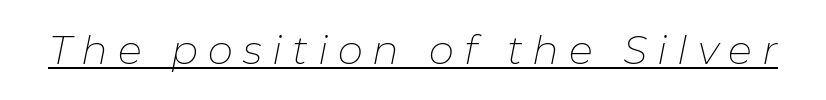
Think of a printed novel: that variable character pitch is what you see here. The string is rendered with underlining switched on. A typesetter would mark this as italic. The rendering inserts visible extra space after every character. The typesetting does not lean heavy: it is not bold.
